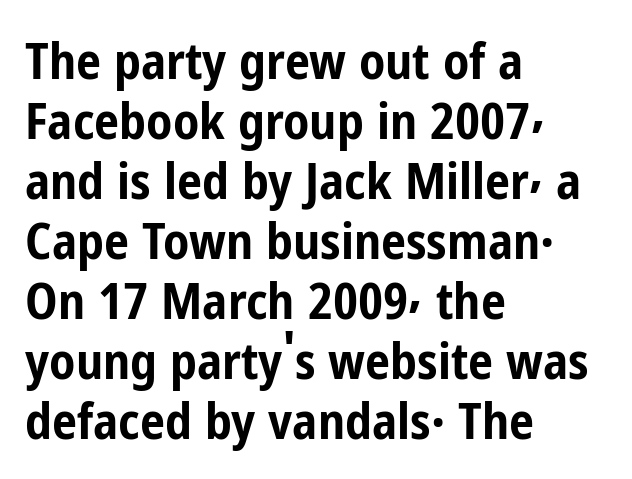
Q: Is the text bold? A: Yes.
Q: Is the text italic (slanted)? A: No, it is upright.
Q: Is the typeface a serif or a sans-serif typeface? A: Sans-serif.
Q: Is the text underlined? A: No.
Q: How is the paragraph aligned? A: Left-aligned.
Q: Is the spacing between letters normal or unusually wide? A: Normal.
Q: Width (condensed, normal, or wide)? A: Condensed.
Q: Stroke contrast? A: Low.
Q: x-height? A: Medium.
Q: Monospaced? A: No.
